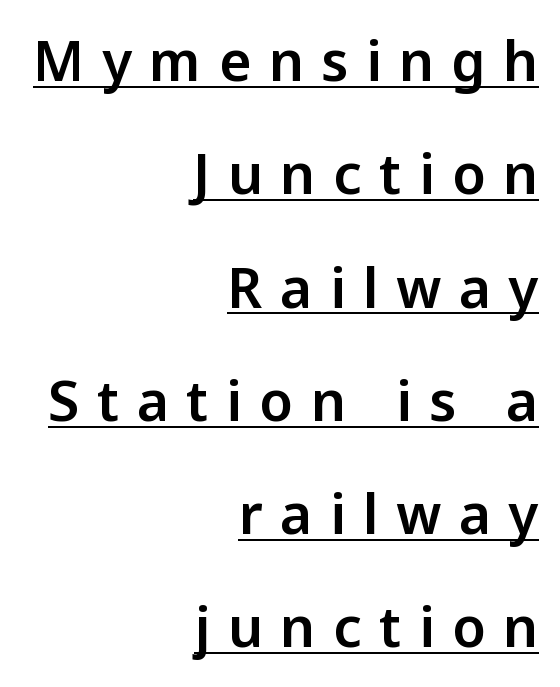
The image shows 55 px sans-serif type, upright; set right-aligned, loose line spacing (2.06x), unusually wide letter spacing (+0.32 em), underlined; low stroke contrast and a medium x-height.
